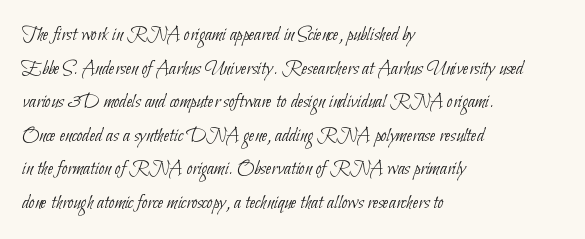
Q: Is the text bold? A: No.
Q: Is the text underlined? A: No.
Q: How is the paragraph aligned? A: Left-aligned.
Q: Is the spacing between letters normal or unusually wide? A: Normal.
Q: Is the spacing between lines tight, normal or loose? A: Normal.
